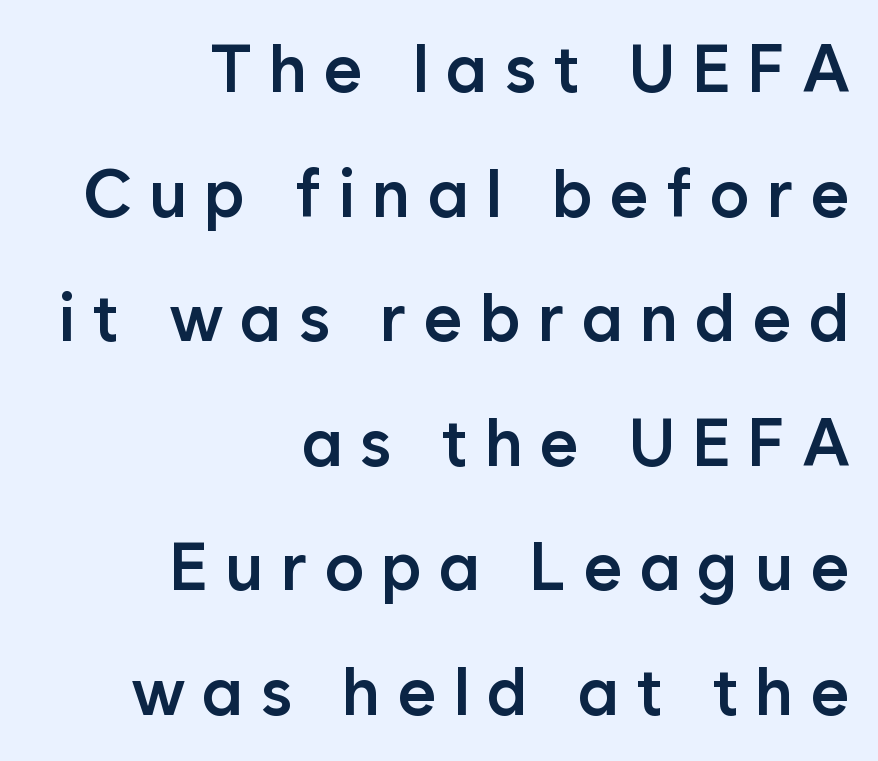
{"serif": "no", "italic": "no", "bold": "semi", "weight": "semibold", "width": "normal", "stroke_contrast": "low", "x_height": "medium", "monospaced": "no", "underline": "no", "align": "right", "line_spacing_ratio": 1.86, "letter_spacing": "wide", "letter_spacing_em": 0.25, "glyph_px": 67}
